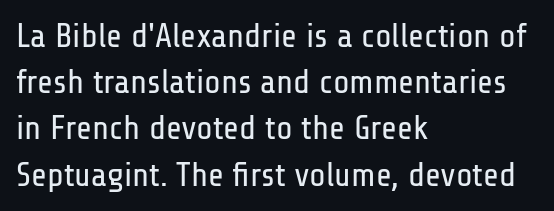
{"serif": "no", "italic": "no", "bold": "no", "weight": "regular", "width": "condensed", "stroke_contrast": "low", "x_height": "medium", "monospaced": "no", "underline": "no", "align": "left", "line_spacing": "normal", "line_spacing_ratio": 1.36, "letter_spacing": "normal", "letter_spacing_em": 0.0, "glyph_px": 34}
